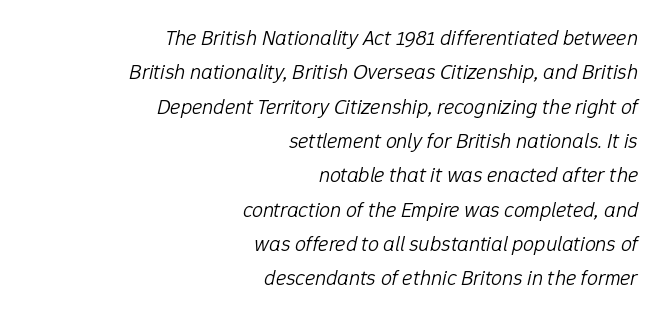
{"italic": "yes", "lean": "right", "slant_degrees": 12, "bold": "no", "underline": "no", "align": "right", "line_spacing": "normal", "line_spacing_ratio": 1.56, "letter_spacing": "normal", "letter_spacing_em": 0.0, "glyph_px": 22}
